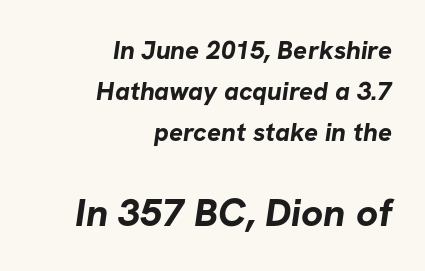
The setting favours the right margin, as signatures and pull-quotes sometimes do. These lines sit exactly where default settings would place them. The horizontal fit of the characters is conventional and even. Here the designer chose a conventional face with non-uniform glyph widths.
